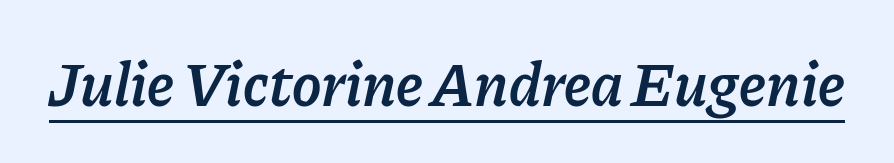
I'd describe the lettering as semibold — firm but not a full bold. This sample carries an underscore along the baseline area. How are the letters spaced? Ordinarily, with no added tracking. If you drew a line through each stem, it would be angled.
